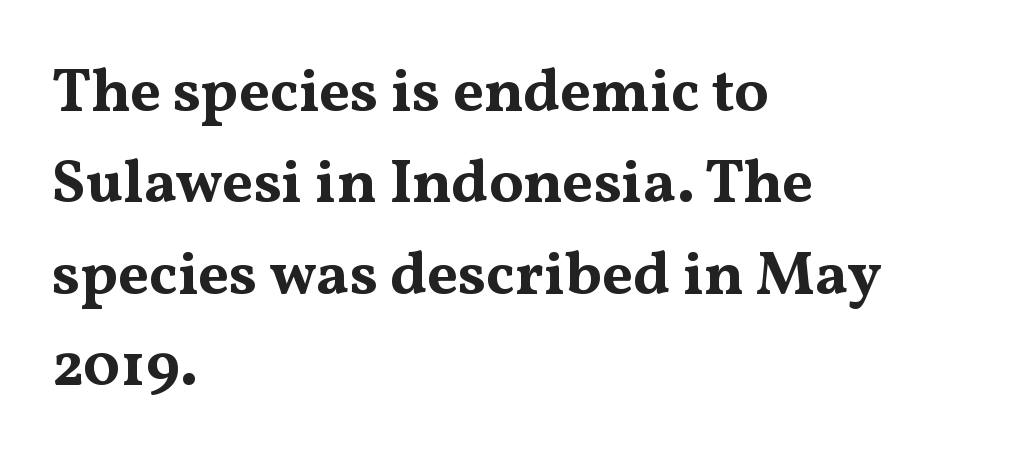
Q: Is the text bold? A: Yes.
Q: Is the text italic (slanted)? A: No, it is upright.
Q: Is the typeface a serif or a sans-serif typeface? A: Serif.
Q: Is the text underlined? A: No.
Q: How is the paragraph aligned? A: Left-aligned.
Q: Is the spacing between letters normal or unusually wide? A: Normal.
Q: Is the spacing between lines tight, normal or loose? A: Normal.
Q: Width (condensed, normal, or wide)? A: Wide.
Q: Stroke contrast? A: Medium.
Q: x-height? A: Medium.
Q: Monospaced? A: No.
